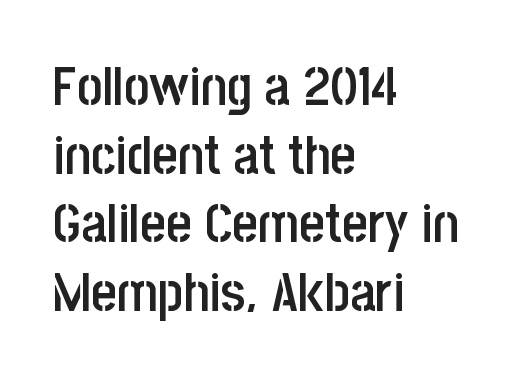
The image shows 55 px semibold, condensed sans-serif type, upright; set left-aligned, normal line spacing (1.25x), normal letter spacing, not underlined; low stroke contrast and a large x-height.
